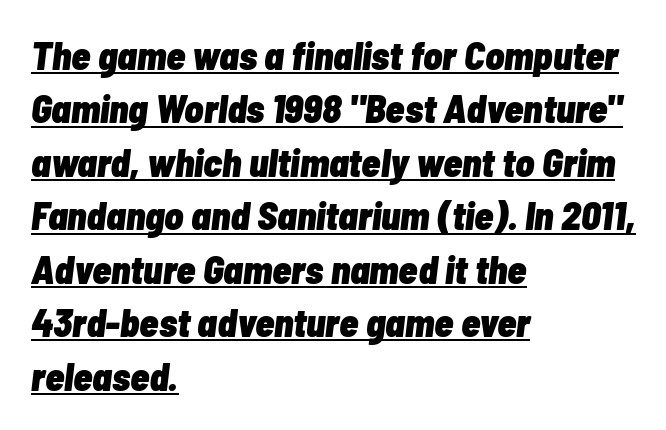
The letters sit at their default tracking, neither squeezed nor spread. How would I describe the line gaps? Plain and ordinary. Here the designer chose a conventional face with non-uniform glyph widths. These lines carry a lot of weight — the face is fully bold. The font's italic variant was chosen for this text. This sample is left-justified, so line endings fall wherever the words run out.
